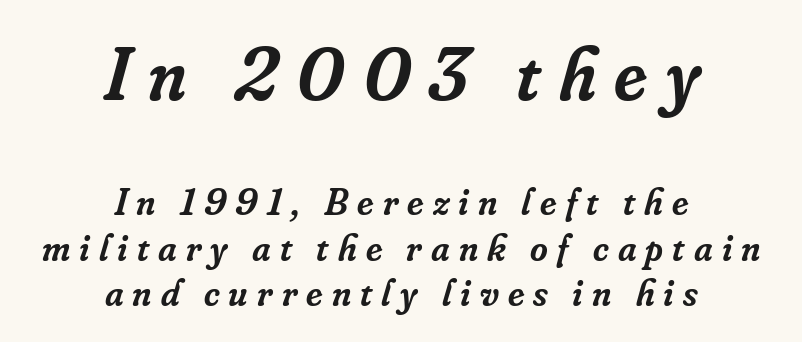
Q: Is the text bold? A: Semi-bold.
Q: Is the text italic (slanted)? A: Yes, it leans right by about 16 degrees.
Q: Is the typeface a serif or a sans-serif typeface? A: Serif.
Q: Is the text underlined? A: No.
Q: How is the paragraph aligned? A: Centered.
Q: Is the spacing between letters normal or unusually wide? A: Unusually wide.
Q: Which block of text is set in a larger size, the first (top) or the second (bottom)? A: The first (top) one.
Q: Width (condensed, normal, or wide)? A: Normal.
Q: Stroke contrast? A: Low.
Q: x-height? A: Small.
Q: Monospaced? A: No.
